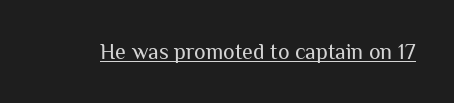
{"italic": "no", "bold": "no", "underline": "yes", "letter_spacing": "normal", "letter_spacing_em": 0.0, "glyph_px": 22}
